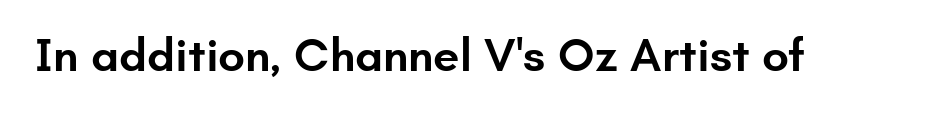
Quick note: underline off. Varying glyph widths throughout — classic text-font behaviour. Classification — sans serif. A semibold gives these letters moderate extra thickness, short of bold.
